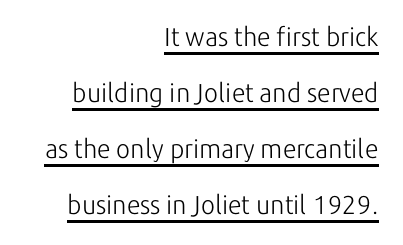
{"italic": "no", "bold": "no", "underline": "yes", "align": "right", "line_spacing": "loose", "line_spacing_ratio": 2.15, "letter_spacing": "normal", "letter_spacing_em": 0.0, "glyph_px": 26}
